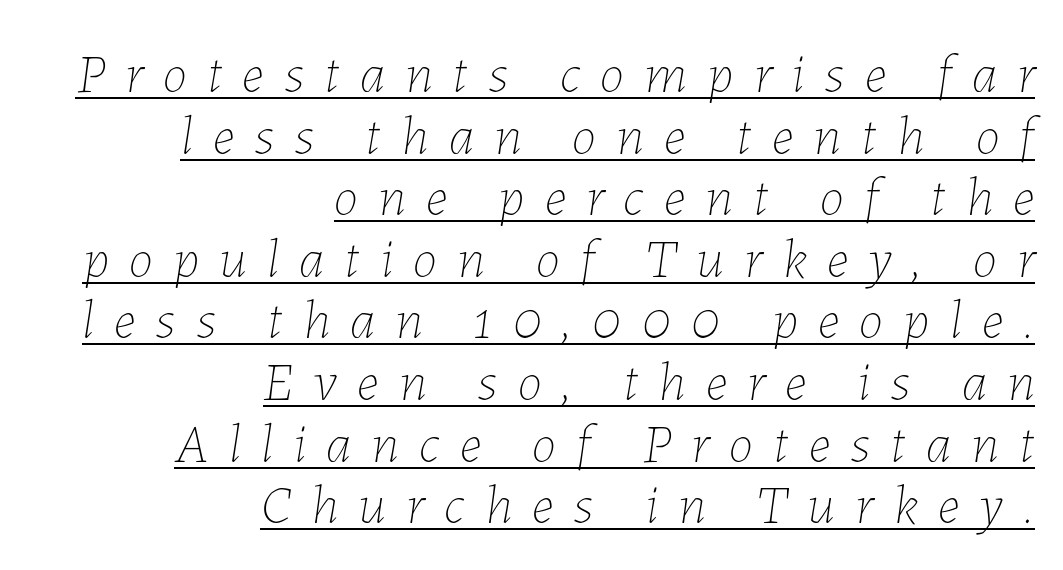
The image shows 55 px thin type, italic (leaning right); set right-aligned, tight line spacing (1.12x), unusually wide letter spacing (+0.37 em), underlined; low stroke contrast and a medium x-height.
